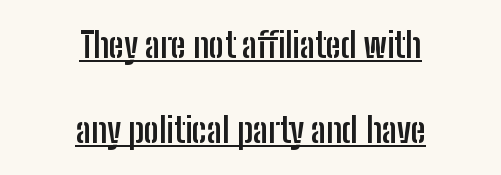
{"serif": "no", "italic": "no", "bold": "yes", "weight": "semibold", "width": "condensed", "stroke_contrast": "low", "x_height": "medium", "monospaced": "no", "underline": "yes", "align": "center", "line_spacing": "loose", "line_spacing_ratio": 2.5, "letter_spacing": "normal", "letter_spacing_em": 0.0, "glyph_px": 34}
